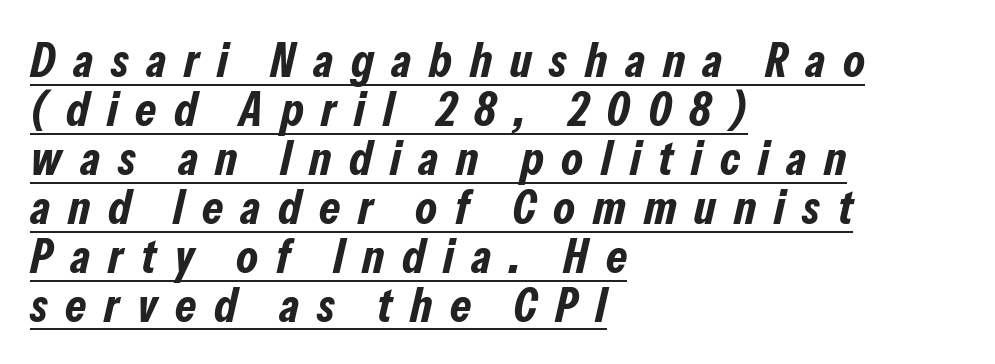
The image shows 48 px bold, condensed type, italic (leaning right); set left-aligned, tight line spacing (1.02x), unusually wide letter spacing (+0.37 em), underlined; low stroke contrast and a medium x-height.
